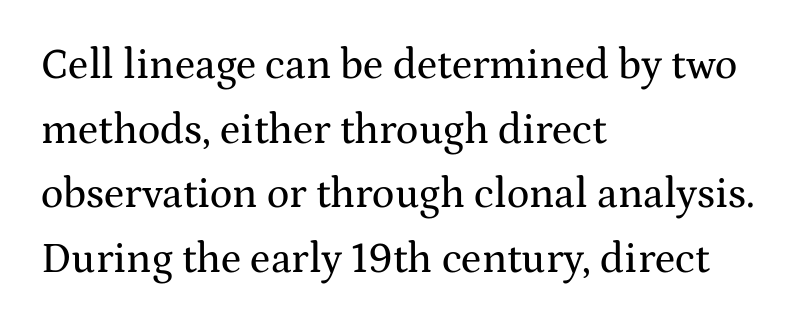
{"serif": "yes", "italic": "no", "width": "wide", "stroke_contrast": "medium", "x_height": "medium", "monospaced": "no", "underline": "no", "align": "left", "line_spacing": "normal", "line_spacing_ratio": 1.54, "letter_spacing": "normal", "letter_spacing_em": 0.0, "glyph_px": 42}
